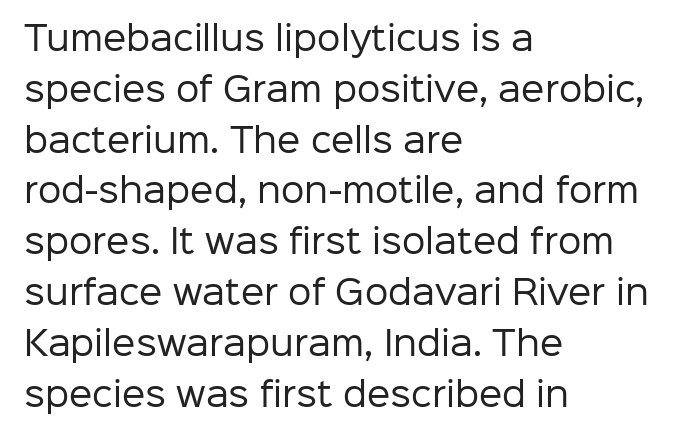
Q: Is the text bold? A: No.
Q: Is the text italic (slanted)? A: No, it is upright.
Q: Is the typeface a serif or a sans-serif typeface? A: Sans-serif.
Q: Is the text underlined? A: No.
Q: How is the paragraph aligned? A: Left-aligned.
Q: Is the spacing between letters normal or unusually wide? A: Normal.
Q: Is the spacing between lines tight, normal or loose? A: Normal.
Q: Width (condensed, normal, or wide)? A: Normal.
Q: Stroke contrast? A: Low.
Q: x-height? A: Medium.
Q: Monospaced? A: No.
